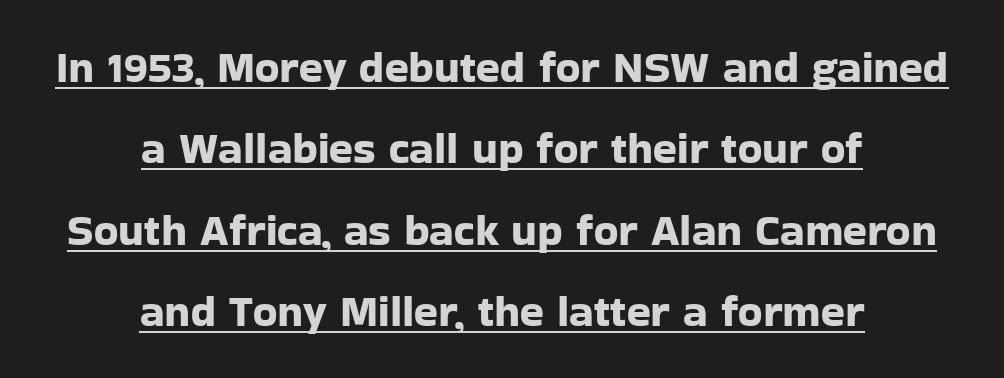
These lines are centered, leaving both edges ragged. This sample has the flowing, uneven cadence of proportional lettering. Underlining? Definitely there. Are there feet on the stems? There aren't — it's a sans. Students, note that the glyphs here touch the page at normal intervals.
